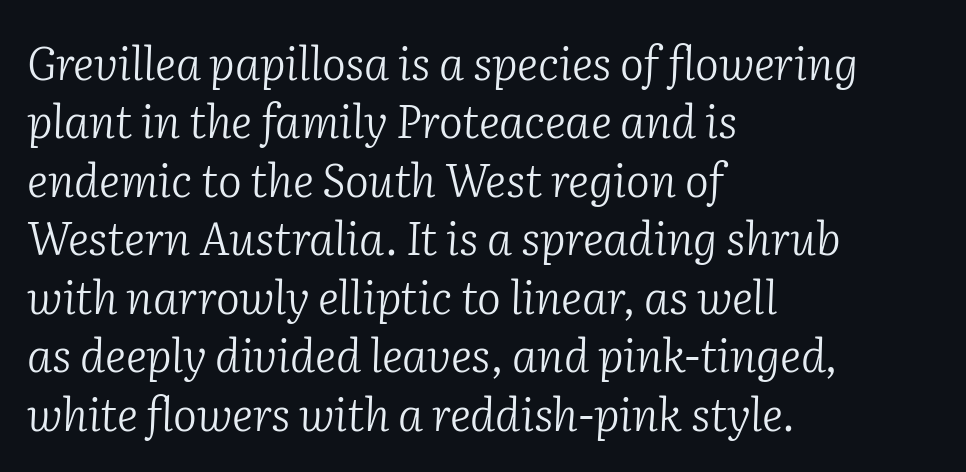
Note the varied advance widths — an 'i' is clearly narrower than an 'm'. Tracking here is standard; glyphs follow each other at the usual distance. If you measured baseline to baseline, you'd find a middling distance. Heft: none added — not bold.
